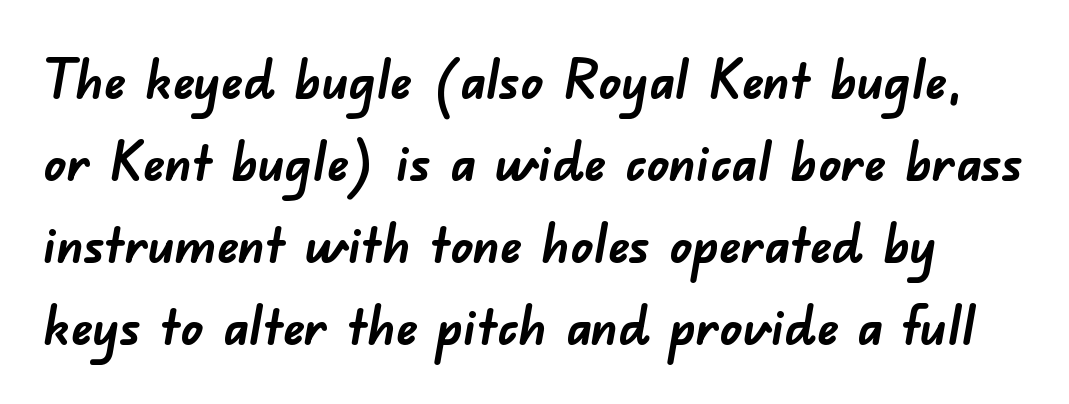
Q: Is the text bold? A: Yes.
Q: Is the typeface a serif or a sans-serif typeface? A: Sans-serif.
Q: Is the text underlined? A: No.
Q: Is the spacing between letters normal or unusually wide? A: Normal.
Q: Is the spacing between lines tight, normal or loose? A: Normal.
Q: Width (condensed, normal, or wide)? A: Normal.
Q: Stroke contrast? A: Low.
Q: x-height? A: Small.
Q: Monospaced? A: No.
